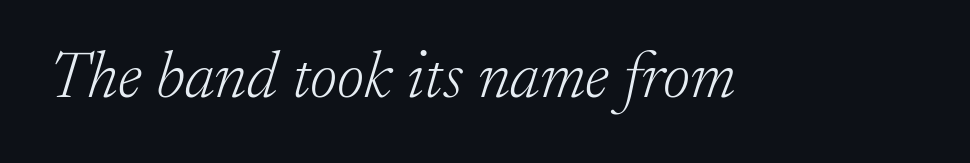
The image shows 66 px light serif type, italic (leaning right); set normal letter spacing, not underlined; low stroke contrast and a small x-height.
